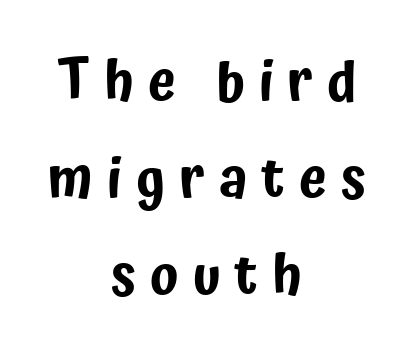
{"serif": "no", "italic": "no", "width": "condensed", "stroke_contrast": "low", "x_height": "medium", "monospaced": "no", "underline": "no", "align": "center", "line_spacing_ratio": 1.73, "letter_spacing": "wide", "letter_spacing_em": 0.25, "glyph_px": 56}
